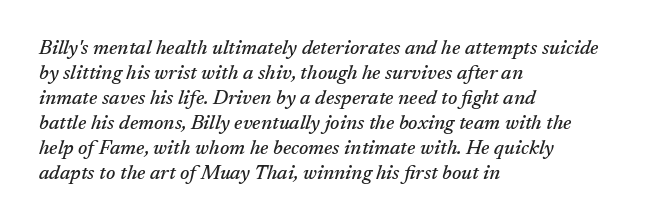
The image shows 20 px text type, italic (leaning right); set left-aligned, normal line spacing (1.25x), normal letter spacing, not underlined.
